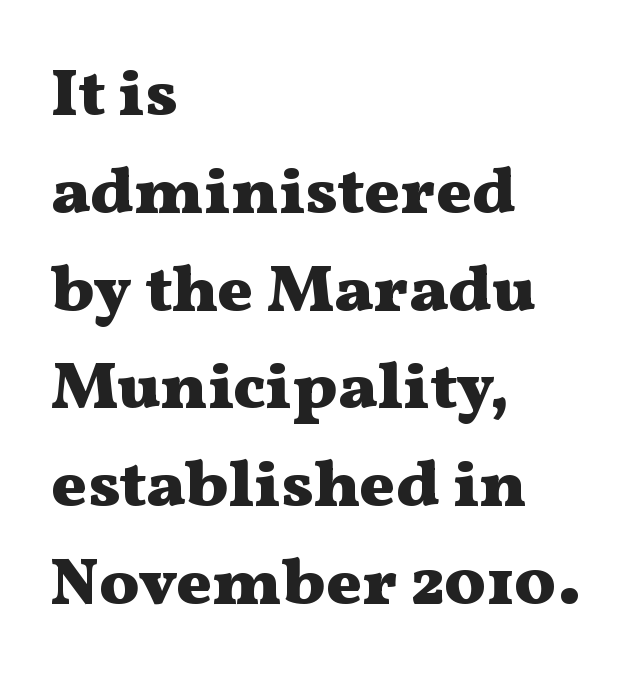
Quick note: underline off. Each letter keeps its own natural width here, so spacing adapts to shape. The typesetting leans heavy: a genuine bold. Observe the ordinary spacing: letters are neighbours, not strangers. Is this a sans? No — the strokes have serifs.
